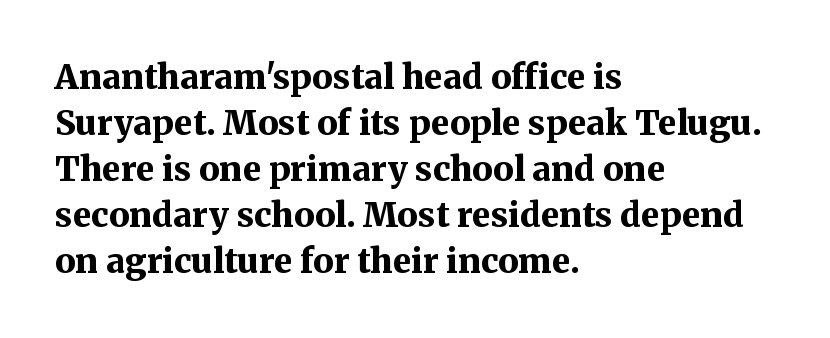
The image shows 34 px bold serif type, upright; set left-aligned, normal line spacing (1.35x), normal letter spacing, not underlined; medium stroke contrast and a medium x-height.
